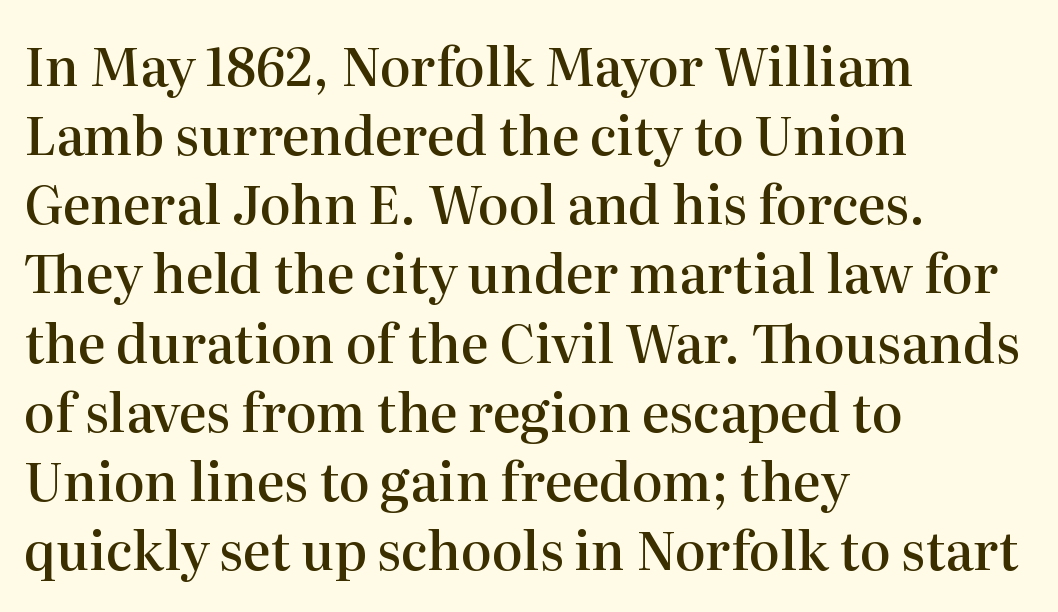
The letters advance in unequal steps, a hallmark of proportional type. The face used here is rendered with its standard letterfit. The rendering uses a moderate line-height, typical for paragraphs. Alignment: flush left. A somewhat darkened texture: the type is semibold rather than bold.
